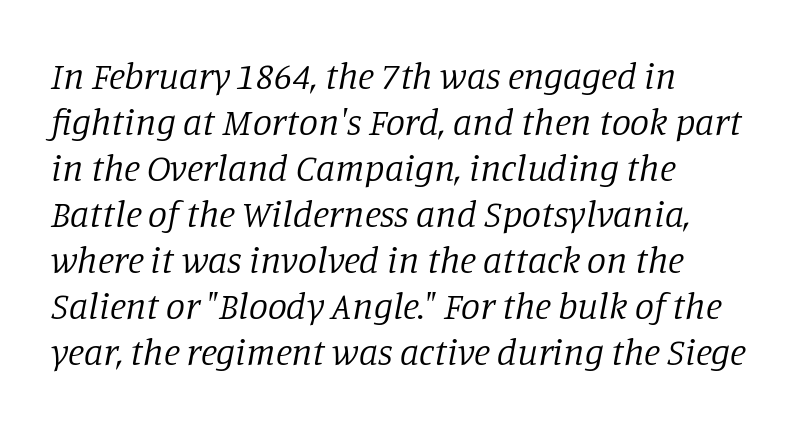
Yep, that's italic — everything's leaning. Letters rest on an invisible, unmarked baseline. No chunkiness to these letters — they're not bold. Think of a printed novel: that variable character pitch is what you see here.
